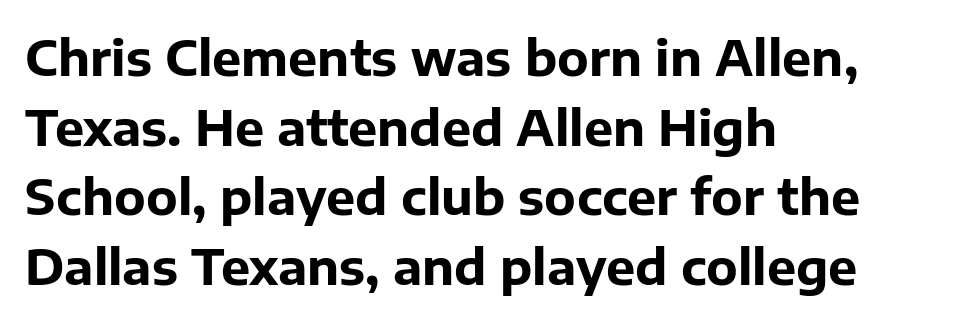
{"serif": "no", "italic": "no", "bold": "yes", "weight": "bold", "width": "normal", "stroke_contrast": "low", "x_height": "medium", "monospaced": "no", "underline": "no", "align": "left", "line_spacing": "normal", "line_spacing_ratio": 1.42, "letter_spacing": "normal", "letter_spacing_em": 0.0, "glyph_px": 49}
